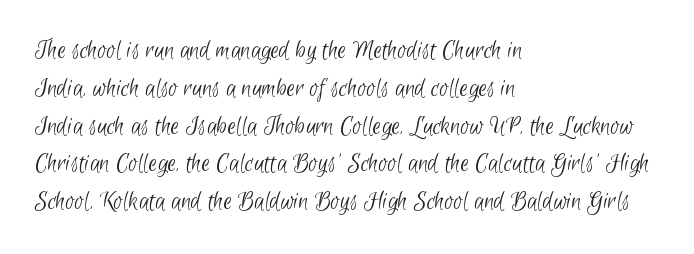
Q: Is the text bold? A: No.
Q: Is the text underlined? A: No.
Q: How is the paragraph aligned? A: Left-aligned.
Q: Is the spacing between letters normal or unusually wide? A: Normal.
Q: Is the spacing between lines tight, normal or loose? A: Normal.
